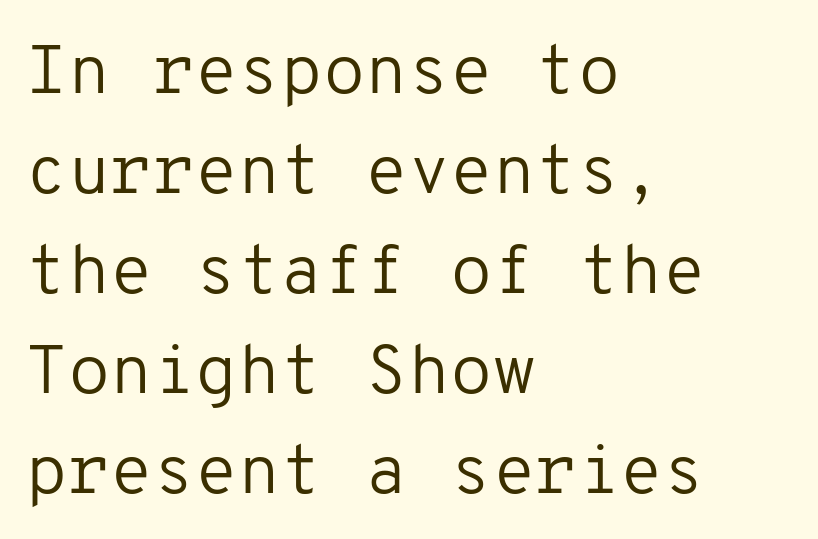
Q: Is the text bold? A: No.
Q: Is the text italic (slanted)? A: No, it is upright.
Q: Is the typeface a serif or a sans-serif typeface? A: Sans-serif.
Q: Is the text underlined? A: No.
Q: How is the paragraph aligned? A: Left-aligned.
Q: Is the spacing between letters normal or unusually wide? A: Normal.
Q: Is the spacing between lines tight, normal or loose? A: Normal.
Q: Width (condensed, normal, or wide)? A: Normal.
Q: Stroke contrast? A: Low.
Q: x-height? A: Medium.
Q: Monospaced? A: Yes.
